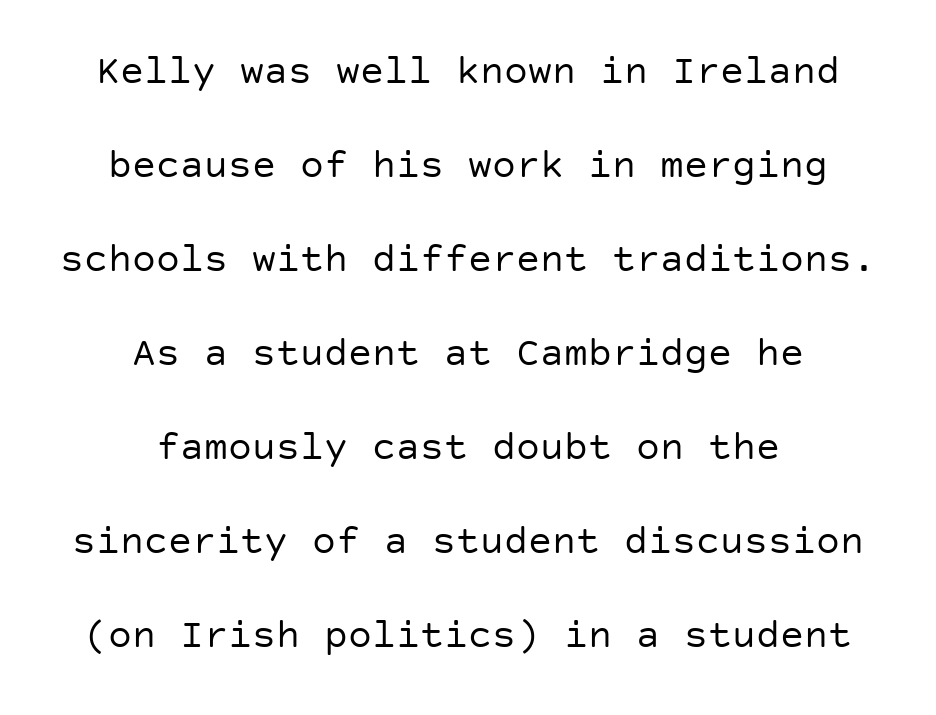
The image shows 40 px regular-weight sans-serif type, upright; set centered, loose line spacing (2.35x), normal letter spacing, not underlined; low stroke contrast and a large x-height.
